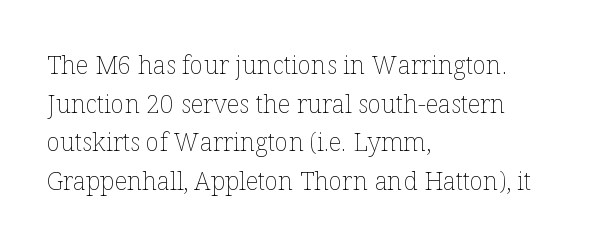
Notice how descenders clear the ascenders below comfortably — that's standard leading. Posture: vertical. Letter spacing: default. This rendering uses left alignment, leaving the right contour irregular.
